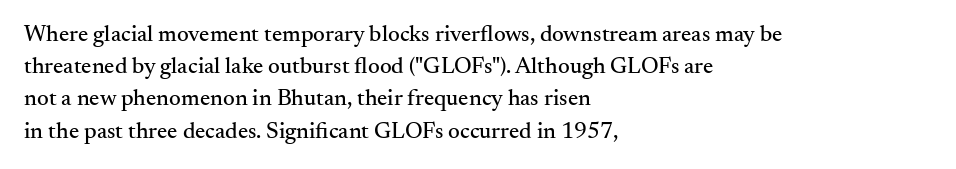
Does the leading feel generous? No, just average. The paragraph shown leans on its left margin. The string is rendered with underlining switched off. Here the glyphs are tracked normally, forming tight word shapes. The font's upright variant was chosen for this text.
